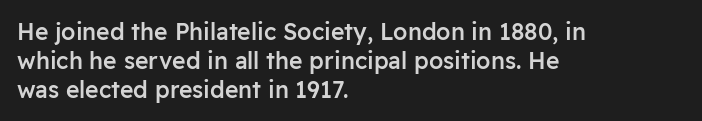
{"italic": "no", "bold": "semi", "underline": "no", "align": "left", "line_spacing": "normal", "line_spacing_ratio": 1.26, "letter_spacing": "normal", "letter_spacing_em": 0.0, "glyph_px": 23}
